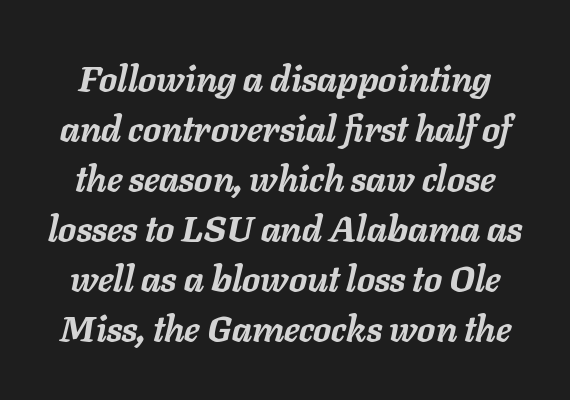
Vertical spacing — default. The typography opts for an oblique posture over an upright one. Is the type bold? Yes — the strokes are clearly thick and heavy. Underline: absent. Each word holds together tightly as a unit, with standard inter-letter gaps. You could not count columns in this text — the font is proportionally spaced.
